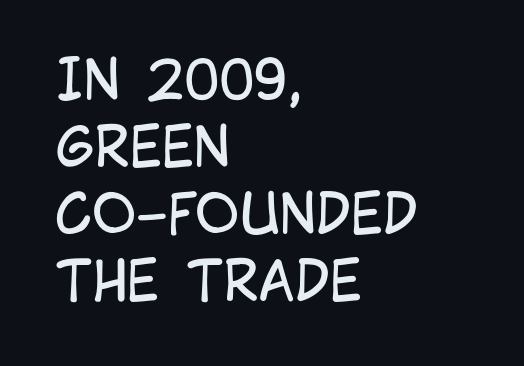
If you drew a line through each stem, it would be perfectly vertical. The face used here is proportionally spaced, like ordinary book or web type. Counters stay open thanks to moderate or lighter strokes. Classification — sans serif. Unmarked baselines from the first word to the last. Line beginnings align vertically; line endings do not.
